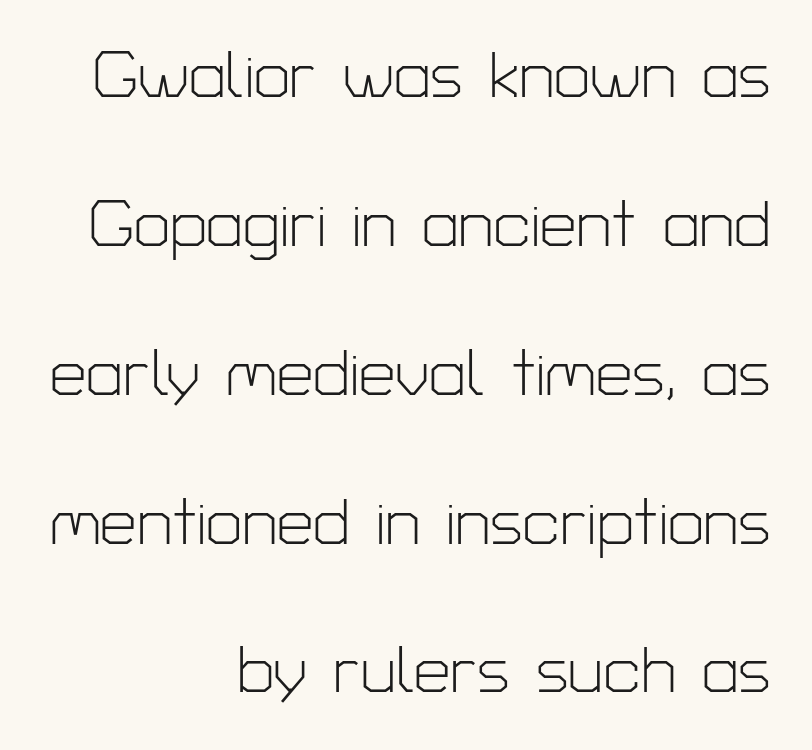
Q: Is the text bold? A: No.
Q: Is the text italic (slanted)? A: No, it is upright.
Q: Is the typeface a serif or a sans-serif typeface? A: Sans-serif.
Q: Is the text underlined? A: No.
Q: How is the paragraph aligned? A: Right-aligned.
Q: Is the spacing between letters normal or unusually wide? A: Normal.
Q: Is the spacing between lines tight, normal or loose? A: Loose.
Q: Width (condensed, normal, or wide)? A: Normal.
Q: Stroke contrast? A: Low.
Q: x-height? A: Medium.
Q: Monospaced? A: No.
